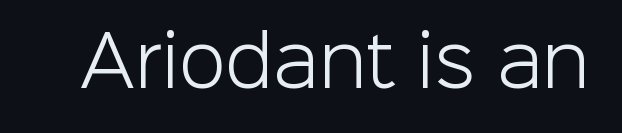
{"serif": "no", "italic": "no", "bold": "no", "weight": "light", "width": "normal", "stroke_contrast": "low", "x_height": "medium", "monospaced": "no", "underline": "no", "letter_spacing": "normal", "letter_spacing_em": 0.0, "glyph_px": 68}
